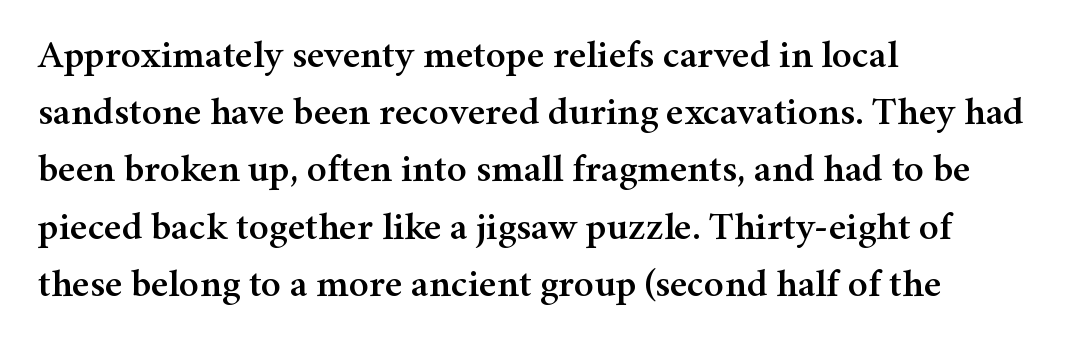
Q: Is the text italic (slanted)? A: No, it is upright.
Q: Is the typeface a serif or a sans-serif typeface? A: Serif.
Q: Is the text underlined? A: No.
Q: How is the paragraph aligned? A: Left-aligned.
Q: Is the spacing between letters normal or unusually wide? A: Normal.
Q: Is the spacing between lines tight, normal or loose? A: Normal.
Q: Width (condensed, normal, or wide)? A: Normal.
Q: Stroke contrast? A: Medium.
Q: x-height? A: Medium.
Q: Monospaced? A: No.
